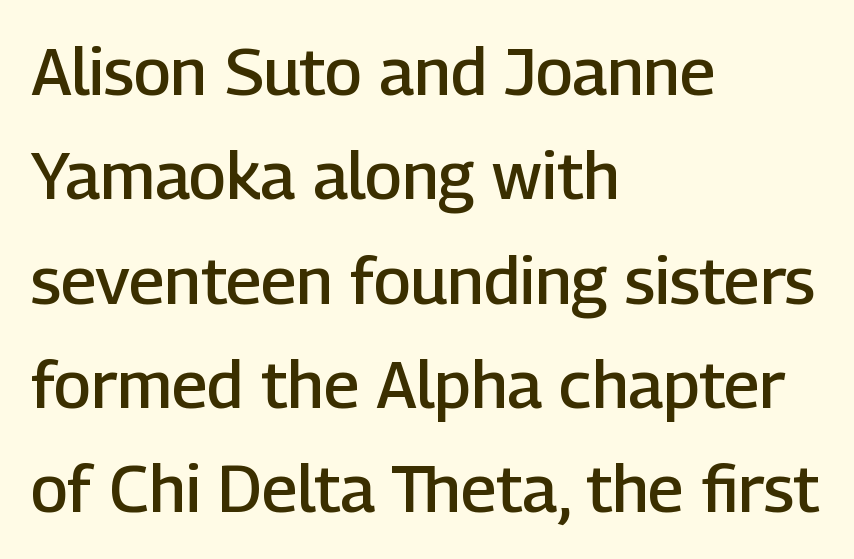
Q: Is the text bold? A: Semi-bold.
Q: Is the text italic (slanted)? A: No, it is upright.
Q: Is the typeface a serif or a sans-serif typeface? A: Sans-serif.
Q: Is the text underlined? A: No.
Q: How is the paragraph aligned? A: Left-aligned.
Q: Is the spacing between letters normal or unusually wide? A: Normal.
Q: Is the spacing between lines tight, normal or loose? A: Normal.
Q: Width (condensed, normal, or wide)? A: Normal.
Q: Stroke contrast? A: Low.
Q: x-height? A: Medium.
Q: Monospaced? A: No.
